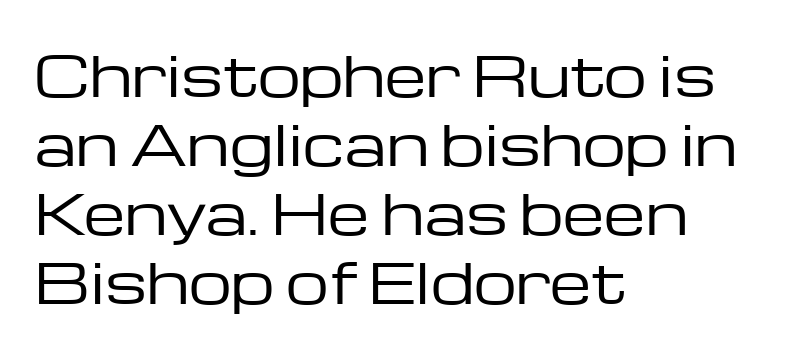
When letters stand straight like this, we call the style roman or upright. Does the type have serifs? No, each stem ends abruptly. The compositor pushed each line to the left boundary. Standard letterfit; no display-style spreading of the glyphs. No extra ink here — the face is not bold.
